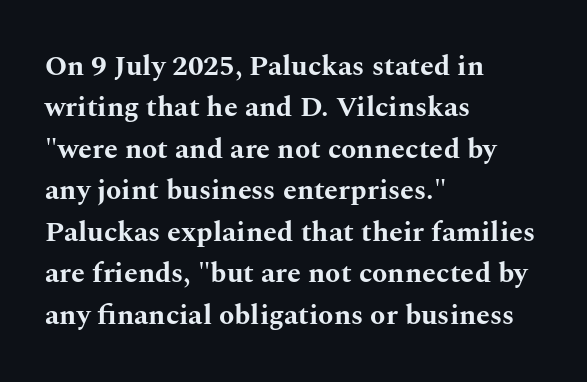
{"serif": "yes", "italic": "no", "bold": "yes", "weight": "bold", "width": "wide", "stroke_contrast": "medium", "x_height": "medium", "monospaced": "no", "underline": "no", "align": "left", "line_spacing": "normal", "line_spacing_ratio": 1.48, "letter_spacing": "normal", "letter_spacing_em": 0.0, "glyph_px": 28}
